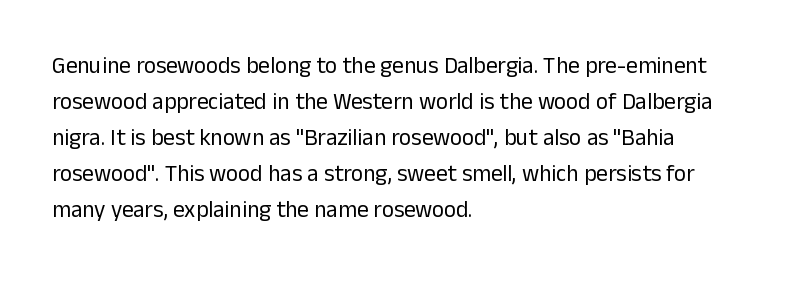
{"italic": "no", "bold": "no", "underline": "no", "align": "left", "line_spacing": "normal", "line_spacing_ratio": 1.57, "letter_spacing": "normal", "letter_spacing_em": 0.0, "glyph_px": 23}
